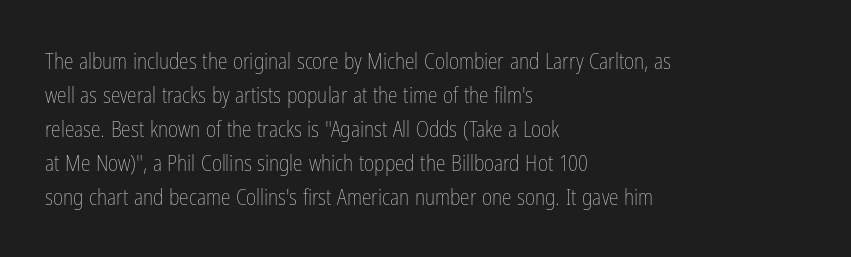
These lines stack with their left ends in a neat column. Any mark beneath the type? The region is blank. Short note: letters normally spaced. The type sits square on the baseline with zero lean.
